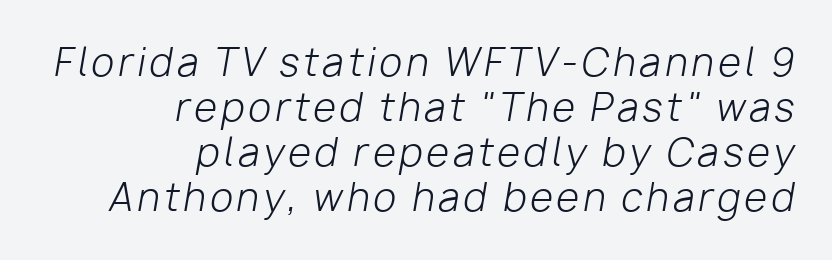
{"italic": "yes", "lean": "right", "slant_degrees": 10, "bold": "no", "weight": "light", "width": "normal", "stroke_contrast": "low", "x_height": "medium", "monospaced": "no", "underline": "no", "align": "right", "line_spacing_ratio": 1.22, "glyph_px": 37}
